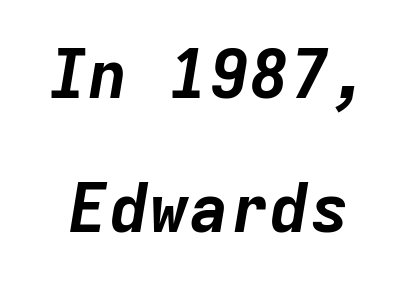
{"italic": "yes", "lean": "right", "slant_degrees": 9, "bold": "yes", "weight": "bold", "width": "normal", "stroke_contrast": "low", "x_height": "medium", "monospaced": "yes", "underline": "no", "line_spacing": "loose", "line_spacing_ratio": 2.0, "letter_spacing": "normal", "letter_spacing_em": 0.0, "glyph_px": 67}
